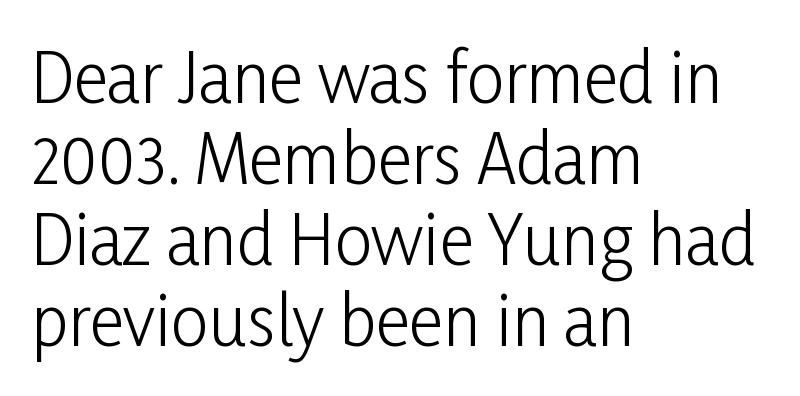
The image shows 67 px light, condensed sans-serif type, upright; set left-aligned, line spacing 1.21x, normal letter spacing, not underlined; low stroke contrast and a medium x-height.
